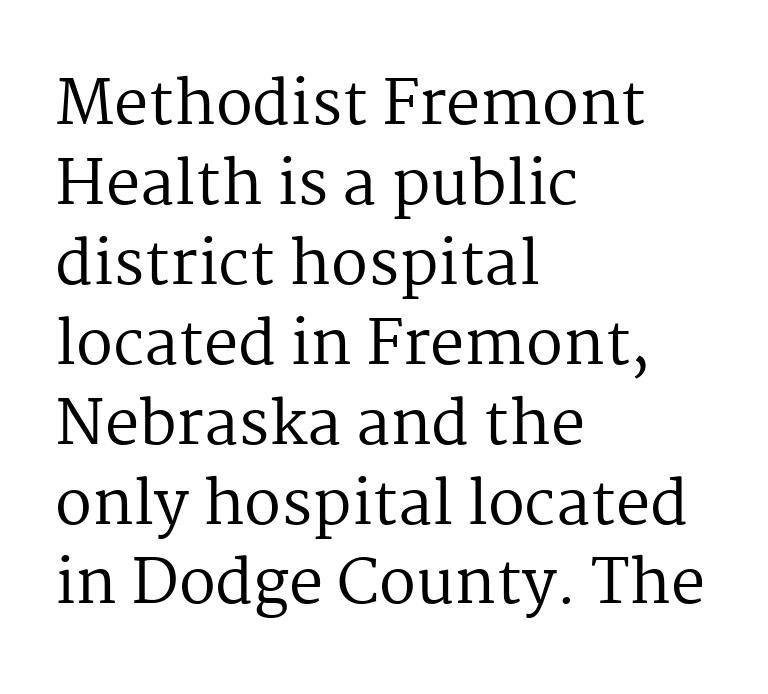
The image shows 61 px regular-weight serif type, upright; set left-aligned, normal line spacing (1.31x), normal letter spacing, not underlined; medium stroke contrast and a medium x-height.
